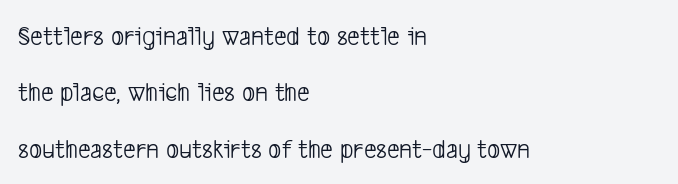
{"serif": "no", "bold": "no", "weight": "light", "width": "condensed", "stroke_contrast": "low", "x_height": "medium", "monospaced": "no", "underline": "no", "align": "left", "line_spacing": "loose", "line_spacing_ratio": 2.01, "letter_spacing": "normal", "letter_spacing_em": 0.0, "glyph_px": 28}
